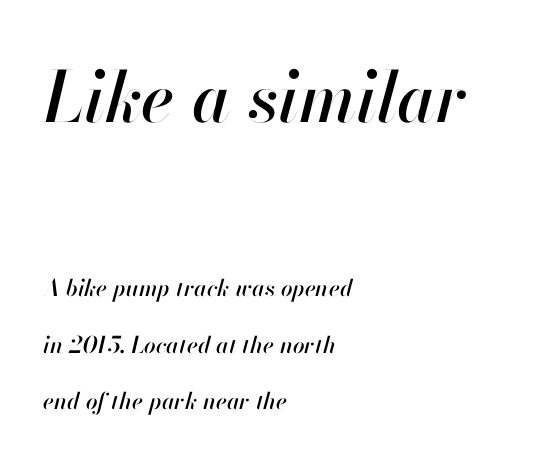
The image shows 70 px text type, italic (leaning right); set left-aligned, loose line spacing (2.45x), normal letter spacing, not underlined; the first (top) block is 3.04x larger; high stroke contrast and a small x-height.
